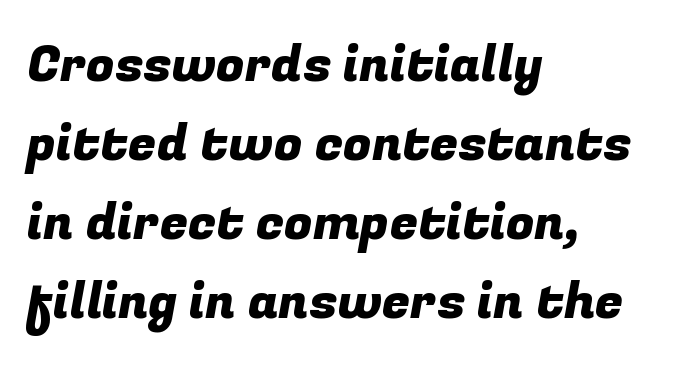
Students, note that the glyphs here touch the page at normal intervals. Do the characters align in a grid? No, the font is proportional. The words here are not underlined. The glyphs in this specimen are sans serif. The lines sit at an ordinary, default distance from one another.
